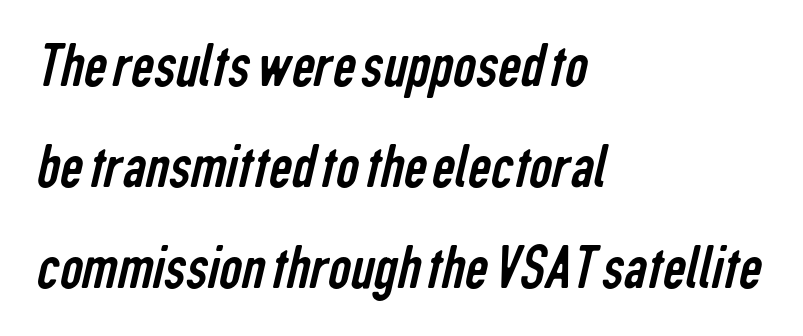
The image shows 64 px regular-weight, condensed sans-serif type; set left-aligned, normal line spacing (1.58x), normal letter spacing, not underlined; low stroke contrast and a medium x-height.
